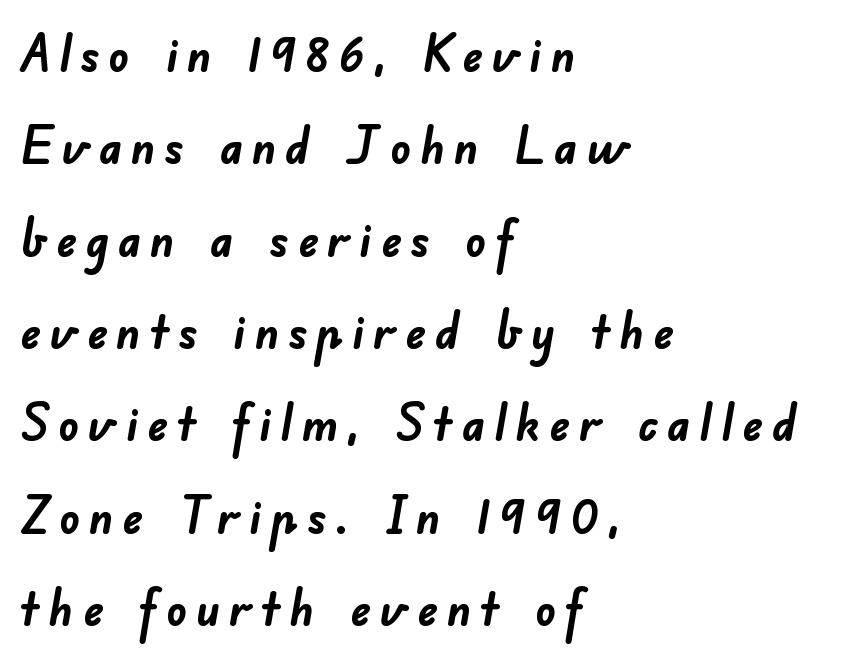
{"serif": "no", "bold": "yes", "weight": "semibold", "width": "normal", "stroke_contrast": "low", "x_height": "small", "monospaced": "no", "underline": "no", "align": "left", "line_spacing_ratio": 1.81, "glyph_px": 51}
